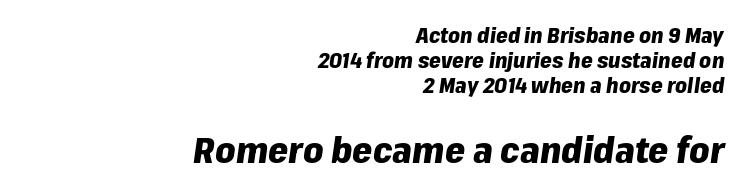
The image shows 36 px heavy type, italic (leaning right); set right-aligned, line spacing 1.2x, normal letter spacing, not underlined; the second (bottom) block is 1.71x larger; low stroke contrast and a medium x-height.
